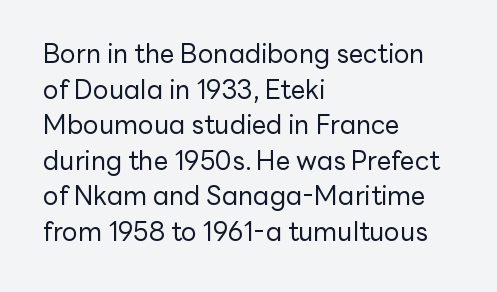
{"italic": "no", "bold": "no", "underline": "no", "align": "left", "line_spacing": "normal", "line_spacing_ratio": 1.37, "letter_spacing": "normal", "letter_spacing_em": 0.0, "glyph_px": 26}
